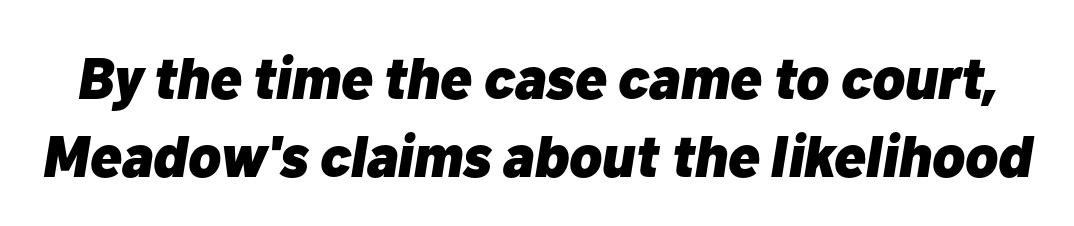
The image shows 59 px heavy type, italic (leaning right); set normal line spacing (1.32x), normal letter spacing, not underlined; low stroke contrast and a medium x-height.
